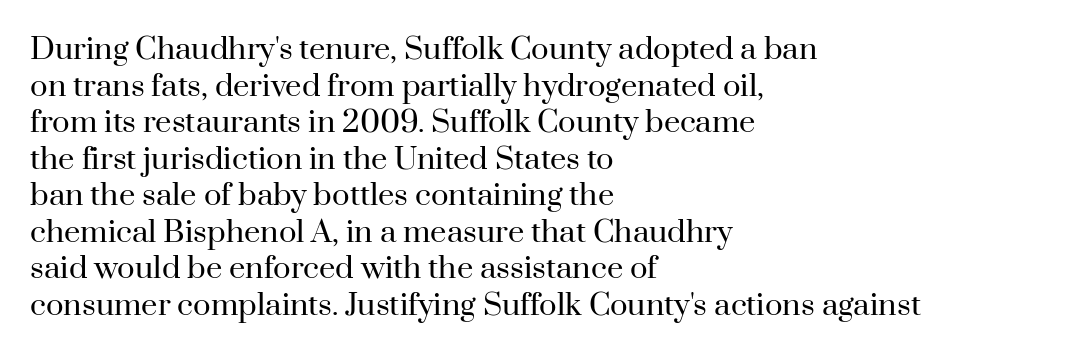
The image shows 29 px regular-weight serif type, upright; set left-aligned, normal line spacing (1.26x), normal letter spacing, not underlined; high stroke contrast and a small x-height.
